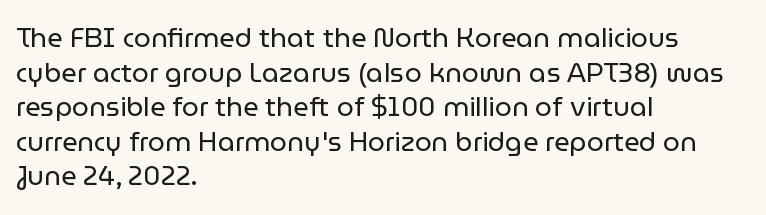
The block of text has a typical density, with ordinary space between rows. Which margin do the lines hug? The left one — the right edge is uneven. The space directly below the letters is spotless. This is the regular roman posture of the typeface. Does extra space separate the letters? No, they use regular spacing.
